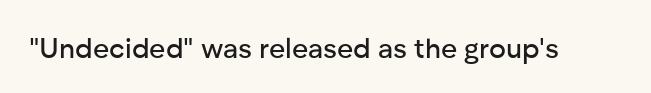
Tracking here is standard; glyphs follow each other at the usual distance. You can tell it's not italic because the verticals are truly vertical. Typographically, this falls in the sans-serif category. The letters advance in unequal steps, a hallmark of proportional type. No word sits above an underline.
